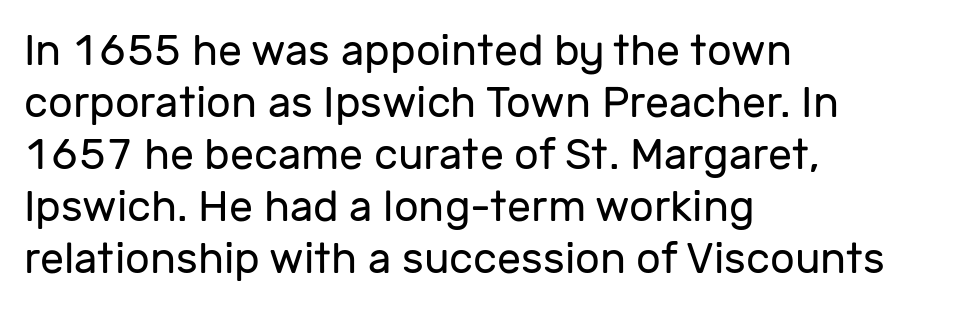
The image shows 43 px regular-weight sans-serif type, upright; set left-aligned, line spacing 1.21x, normal letter spacing, not underlined; low stroke contrast and a medium x-height.
